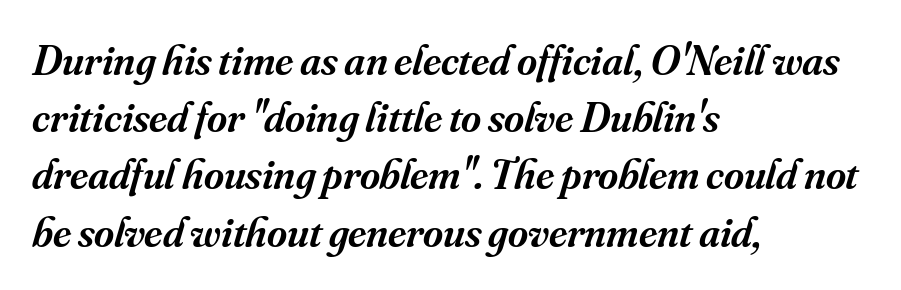
Q: Is the text bold? A: Semi-bold.
Q: Is the text italic (slanted)? A: Yes, it leans right by about 16 degrees.
Q: Is the typeface a serif or a sans-serif typeface? A: Serif.
Q: Is the text underlined? A: No.
Q: How is the paragraph aligned? A: Left-aligned.
Q: Is the spacing between letters normal or unusually wide? A: Normal.
Q: Is the spacing between lines tight, normal or loose? A: Normal.
Q: Width (condensed, normal, or wide)? A: Normal.
Q: Stroke contrast? A: Medium.
Q: x-height? A: Small.
Q: Monospaced? A: No.
